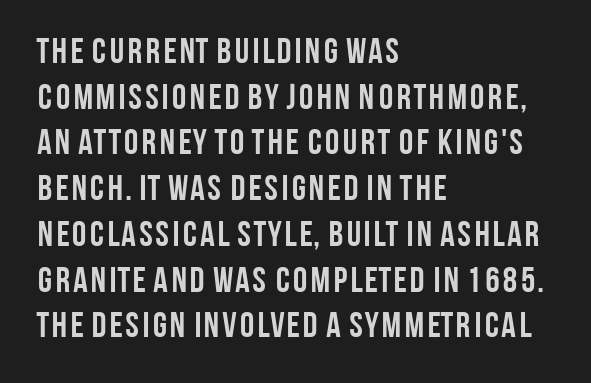
The image shows 36 px semibold, condensed sans-serif type, upright; set left-aligned, normal line spacing (1.27x), normal letter spacing, not underlined; low stroke contrast and a large x-height.
